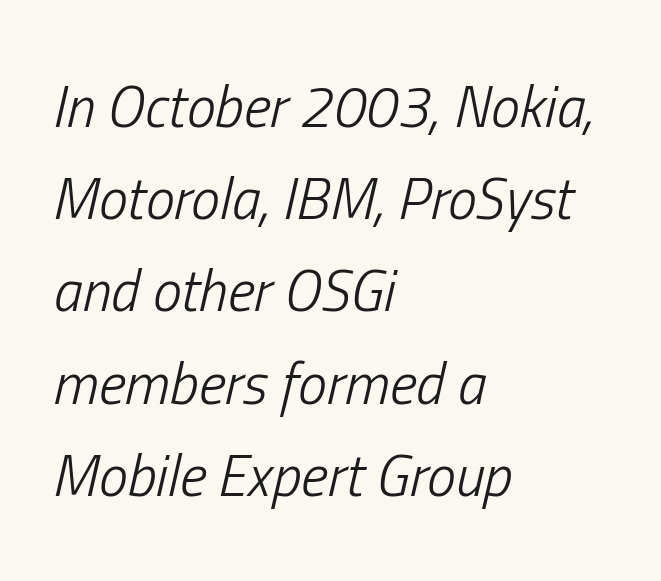
{"italic": "yes", "lean": "right", "slant_degrees": 13, "bold": "no", "weight": "light", "width": "condensed", "stroke_contrast": "low", "x_height": "medium", "monospaced": "no", "underline": "no", "align": "left", "line_spacing": "normal", "line_spacing_ratio": 1.59, "letter_spacing": "normal", "letter_spacing_em": 0.0, "glyph_px": 58}
